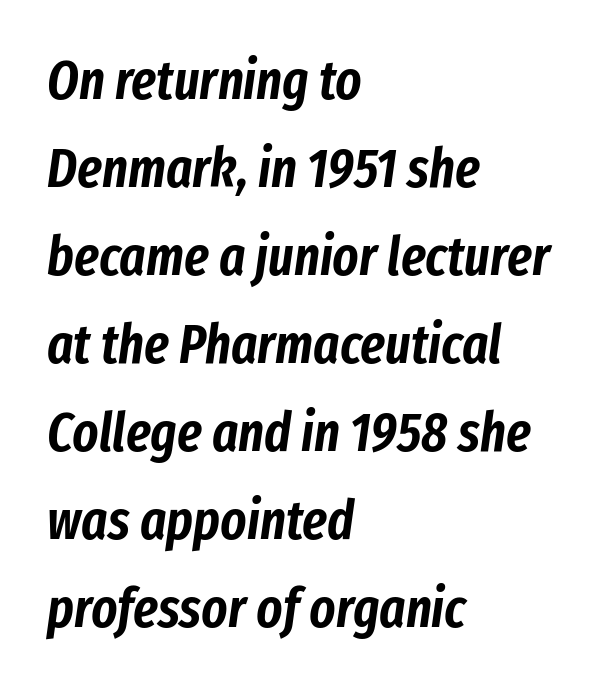
When letters slant like this, we call the style italic. Proportional: the letters do not fall into vertical columns. Lines of text with bare space underneath. Nobody touched the tracking dial on this one.
